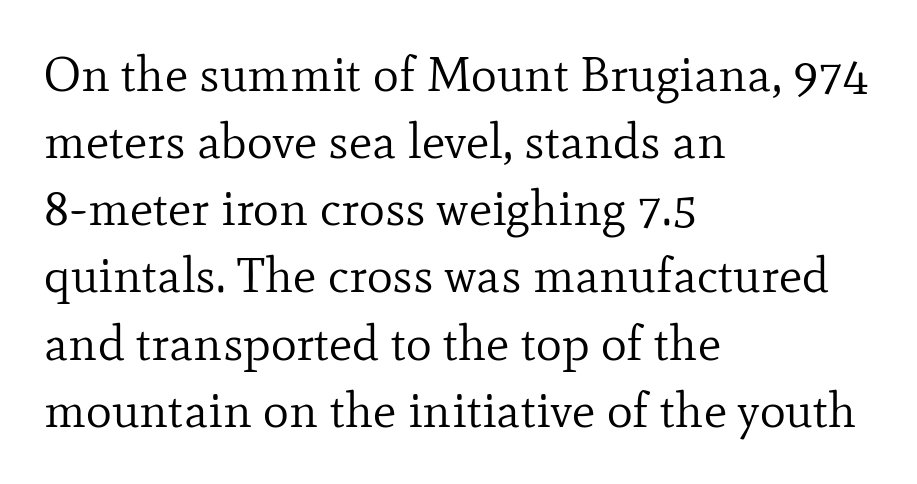
The rendering uses natural spacing where letterforms have individual widths. Ink coverage per letter is moderate at most. The specimen reads as upright at a glance. The gaps between neighbouring characters are ordinary and unremarkable. A bare baseline throughout the passage.
